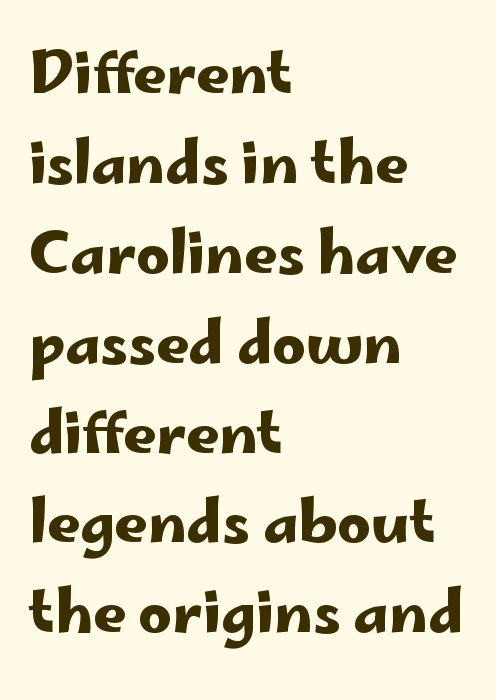
{"serif": "no", "italic": "no", "width": "wide", "stroke_contrast": "low", "x_height": "small", "monospaced": "no", "underline": "no", "align": "left", "line_spacing": "normal", "line_spacing_ratio": 1.55, "letter_spacing": "normal", "letter_spacing_em": 0.0, "glyph_px": 58}
